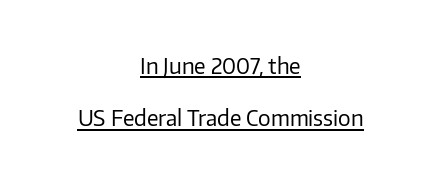
Q: Is the text bold? A: No.
Q: Is the text italic (slanted)? A: No, it is upright.
Q: Is the text underlined? A: Yes.
Q: How is the paragraph aligned? A: Centered.
Q: Is the spacing between letters normal or unusually wide? A: Normal.
Q: Is the spacing between lines tight, normal or loose? A: Loose.
